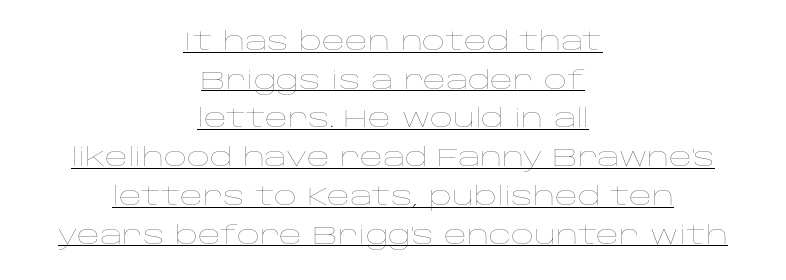
Q: Is the text bold? A: No.
Q: Is the text italic (slanted)? A: No, it is upright.
Q: Is the text underlined? A: Yes.
Q: How is the paragraph aligned? A: Centered.
Q: Is the spacing between letters normal or unusually wide? A: Normal.
Q: Is the spacing between lines tight, normal or loose? A: Normal.
